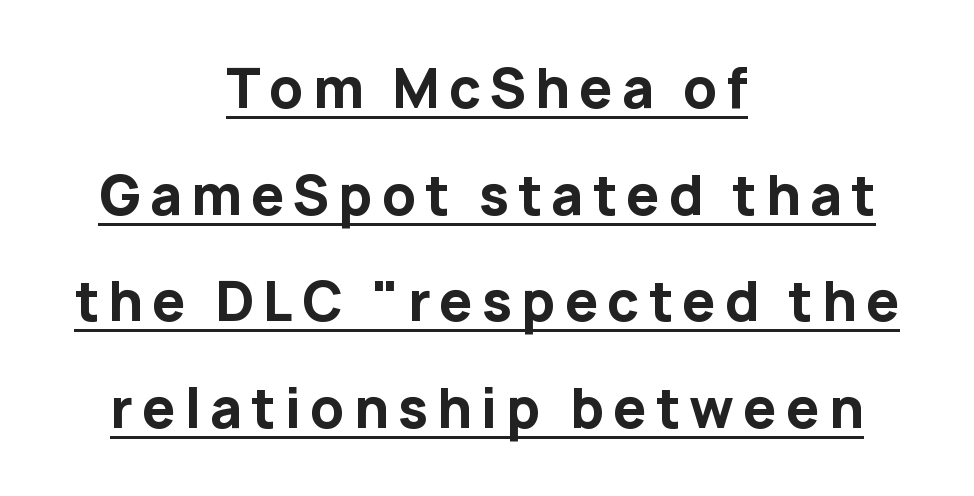
A roman cut, with each character standing at attention. Each letter's strokes conclude bluntly, with no projecting serifs. Is this a fixed-width face? No — the glyphs have proportional, varying widths. This is heavy type, rendered in bold. Honestly, the underline is the first thing you notice here.
